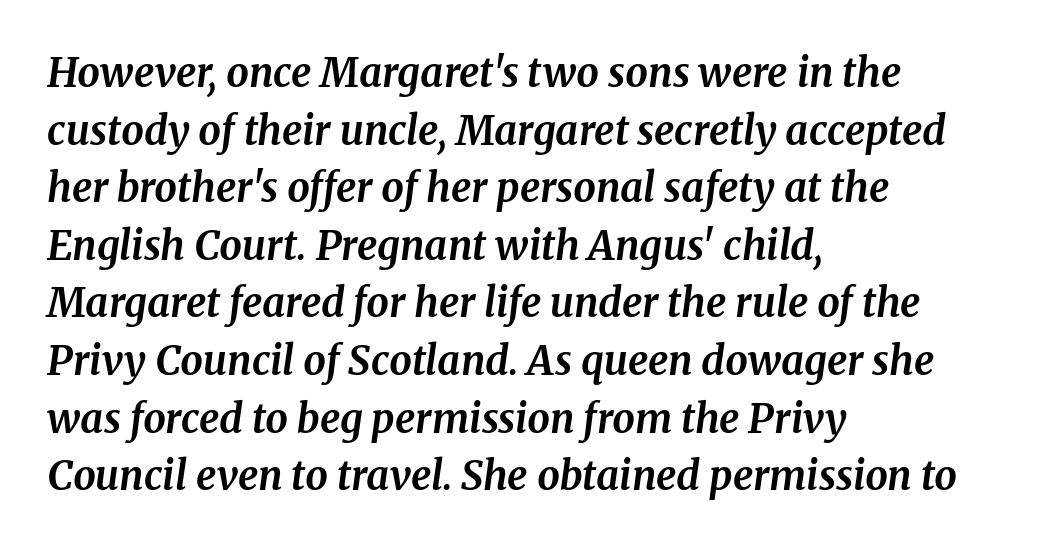
{"serif": "yes", "italic": "yes", "lean": "right", "slant_degrees": 8, "bold": "yes", "weight": "bold", "width": "normal", "stroke_contrast": "medium", "x_height": "medium", "monospaced": "no", "underline": "no", "align": "left", "line_spacing": "normal", "line_spacing_ratio": 1.44, "letter_spacing": "normal", "letter_spacing_em": 0.0, "glyph_px": 40}
